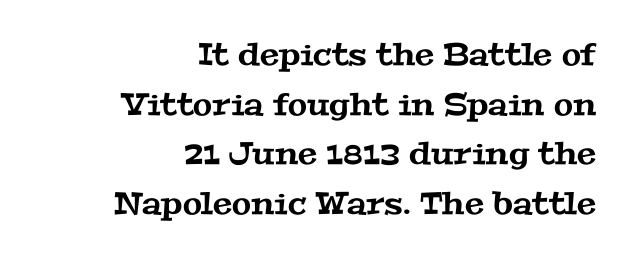
Q: Is the typeface a serif or a sans-serif typeface? A: Serif.
Q: Is the text underlined? A: No.
Q: How is the paragraph aligned? A: Right-aligned.
Q: Is the spacing between letters normal or unusually wide? A: Normal.
Q: Is the spacing between lines tight, normal or loose? A: Normal.
Q: Width (condensed, normal, or wide)? A: Wide.
Q: Stroke contrast? A: Medium.
Q: x-height? A: Medium.
Q: Monospaced? A: No.
